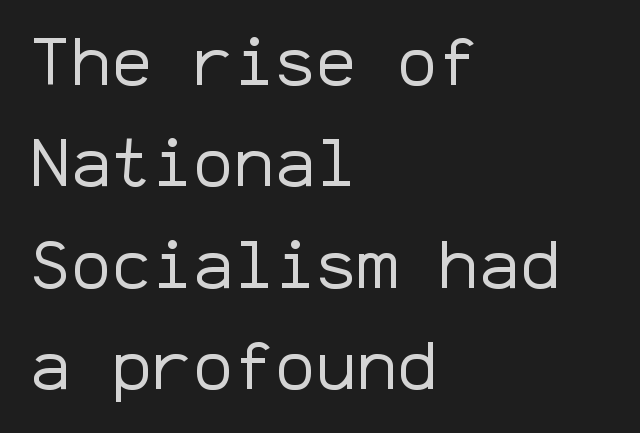
Q: Is the text bold? A: No.
Q: Is the text italic (slanted)? A: No, it is upright.
Q: Is the typeface a serif or a sans-serif typeface? A: Sans-serif.
Q: Is the text underlined? A: No.
Q: How is the paragraph aligned? A: Left-aligned.
Q: Is the spacing between letters normal or unusually wide? A: Normal.
Q: Is the spacing between lines tight, normal or loose? A: Normal.
Q: Width (condensed, normal, or wide)? A: Normal.
Q: Stroke contrast? A: Low.
Q: x-height? A: Medium.
Q: Monospaced? A: Yes.
